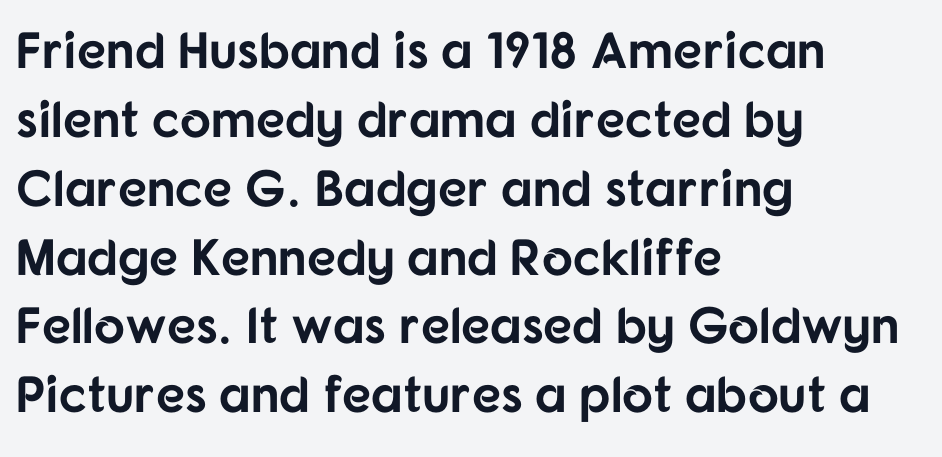
Tracking here is standard; glyphs follow each other at the usual distance. Typographically, this falls in the sans-serif category. In CSS terms this would be text-align: left. A typesetter would call this leading conventional body-copy spacing. Is there any slant? The stems are plumb. Note the varied advance widths — an 'i' is clearly narrower than an 'm'.
